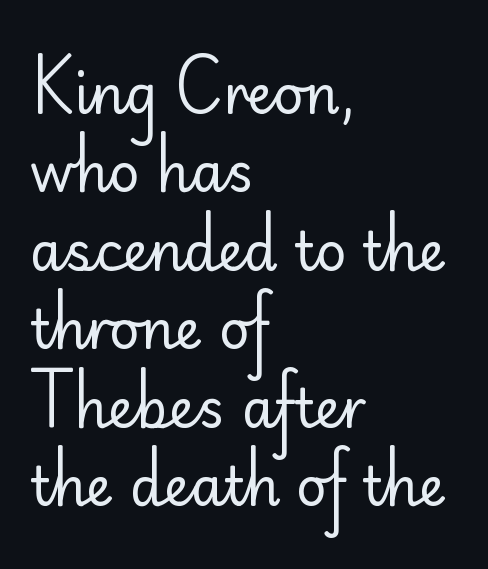
The image shows 53 px regular-weight sans-serif type, upright; set left-aligned, normal line spacing (1.48x), normal letter spacing, not underlined; low stroke contrast and a small x-height.
